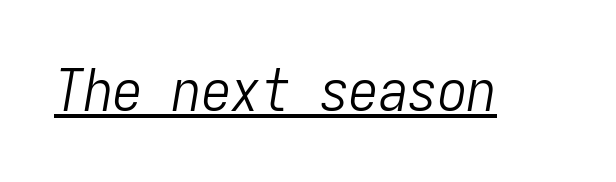
Q: Is the text bold? A: No.
Q: Is the text italic (slanted)? A: Yes, it leans right by about 9 degrees.
Q: Is the text underlined? A: Yes.
Q: Is the spacing between letters normal or unusually wide? A: Normal.
Q: Width (condensed, normal, or wide)? A: Condensed.
Q: Stroke contrast? A: Low.
Q: x-height? A: Medium.
Q: Monospaced? A: Yes.
